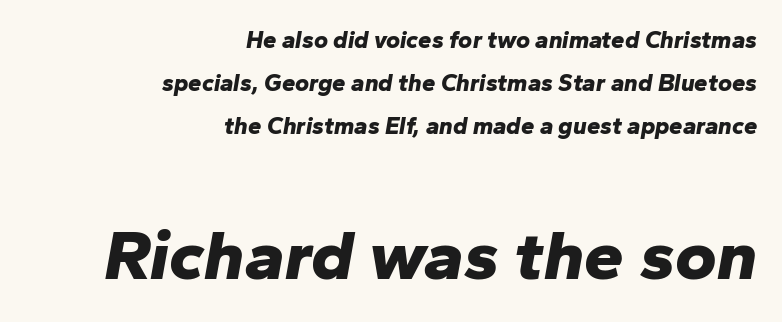
{"italic": "yes", "lean": "right", "slant_degrees": 10, "bold": "yes", "weight": "bold", "width": "normal", "stroke_contrast": "low", "x_height": "medium", "monospaced": "no", "underline": "no", "align": "right", "line_spacing_ratio": 1.79, "letter_spacing": "normal", "letter_spacing_em": 0.0, "larger_block": "second", "size_ratio": 2.96, "glyph_px": 71}
